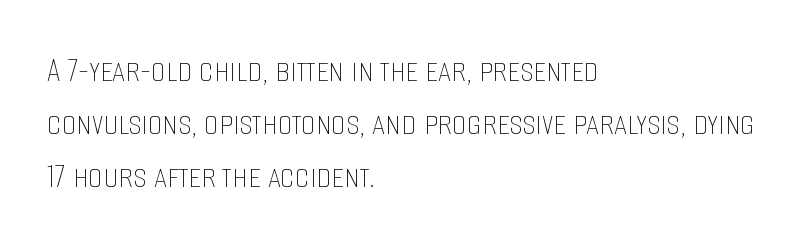
Is this a fixed-width face? No — the glyphs have proportional, varying widths. Is the stroke heavy? The answer is a plain regular-or-lighter. Posture: upright roman. The paragraph shown leans on its left margin.
